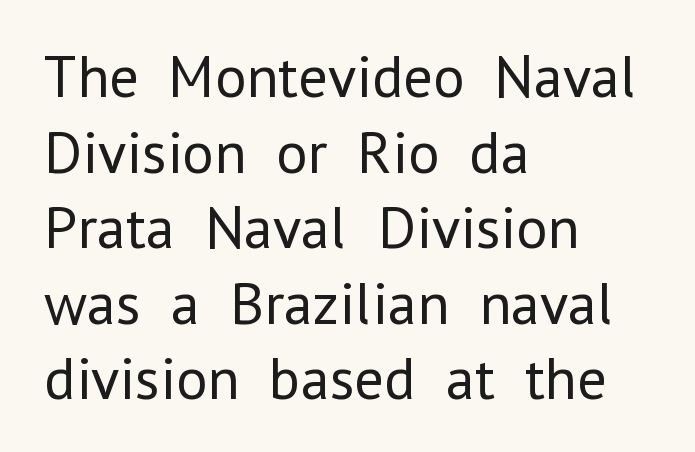
The image shows 60 px regular-weight sans-serif type, upright; set left-aligned, normal line spacing (1.26x), normal letter spacing, not underlined; low stroke contrast and a medium x-height.
